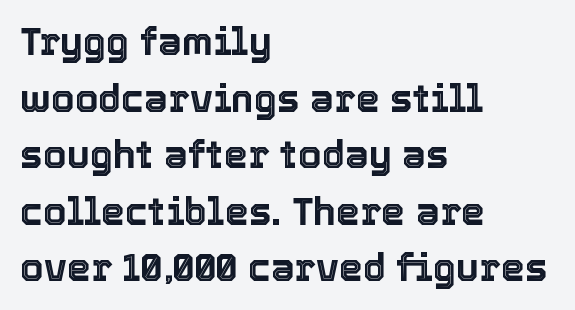
{"italic": "no", "width": "normal", "x_height": "medium", "monospaced": "no", "underline": "no", "align": "left", "line_spacing": "normal", "line_spacing_ratio": 1.49, "letter_spacing": "normal", "letter_spacing_em": 0.0, "glyph_px": 38}
